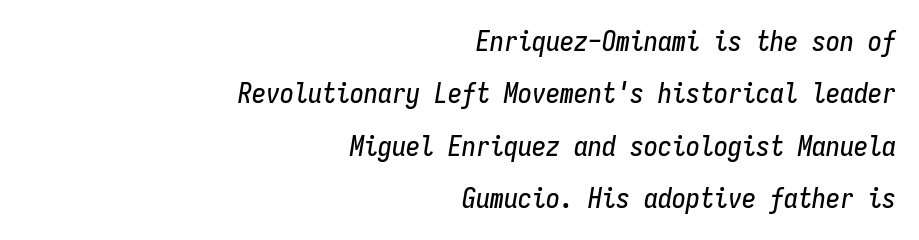
Q: Is the text italic (slanted)? A: Yes, it leans right by about 9 degrees.
Q: Is the text underlined? A: No.
Q: How is the paragraph aligned? A: Right-aligned.
Q: Is the spacing between letters normal or unusually wide? A: Normal.
Q: Width (condensed, normal, or wide)? A: Condensed.
Q: Stroke contrast? A: Low.
Q: x-height? A: Medium.
Q: Monospaced? A: Yes.
